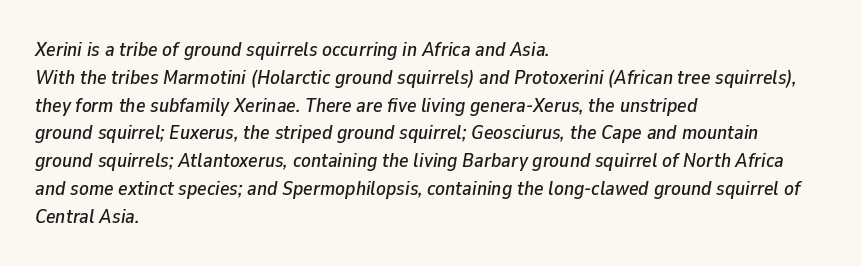
{"italic": "yes", "lean": "right", "slant_degrees": 9, "underline": "no", "align": "left", "line_spacing": "normal", "line_spacing_ratio": 1.39, "letter_spacing": "normal", "letter_spacing_em": 0.0, "glyph_px": 20}
